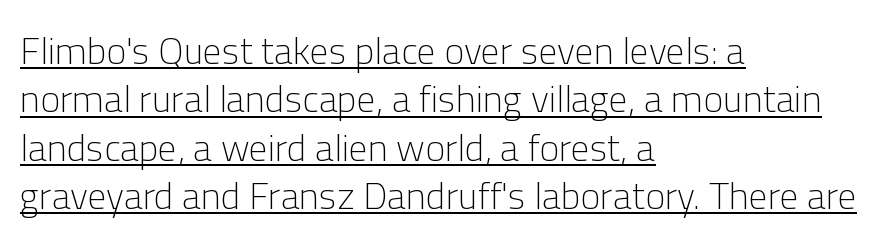
{"serif": "no", "italic": "no", "bold": "no", "weight": "light", "width": "normal", "stroke_contrast": "low", "x_height": "medium", "monospaced": "no", "underline": "yes", "align": "left", "line_spacing": "normal", "line_spacing_ratio": 1.27, "letter_spacing": "normal", "letter_spacing_em": 0.0, "glyph_px": 38}
